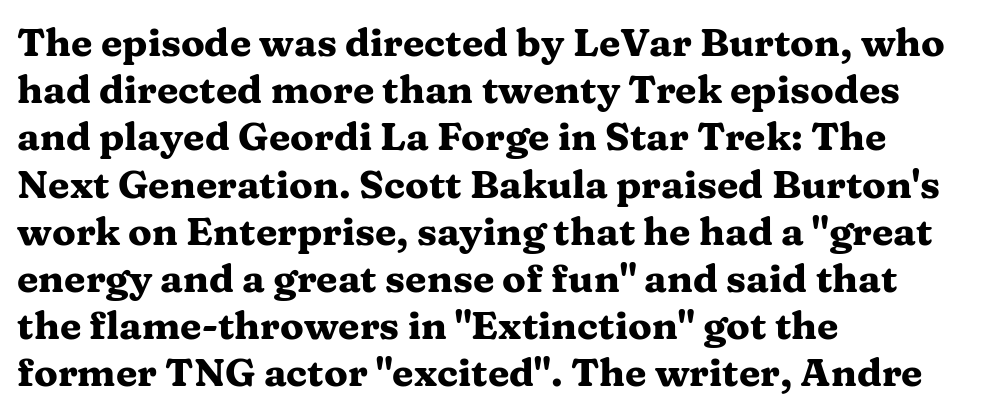
{"serif": "yes", "italic": "no", "bold": "yes", "weight": "heavy", "width": "wide", "stroke_contrast": "medium", "x_height": "medium", "monospaced": "no", "underline": "no", "align": "left", "line_spacing_ratio": 1.21, "letter_spacing": "normal", "letter_spacing_em": 0.0, "glyph_px": 39}
